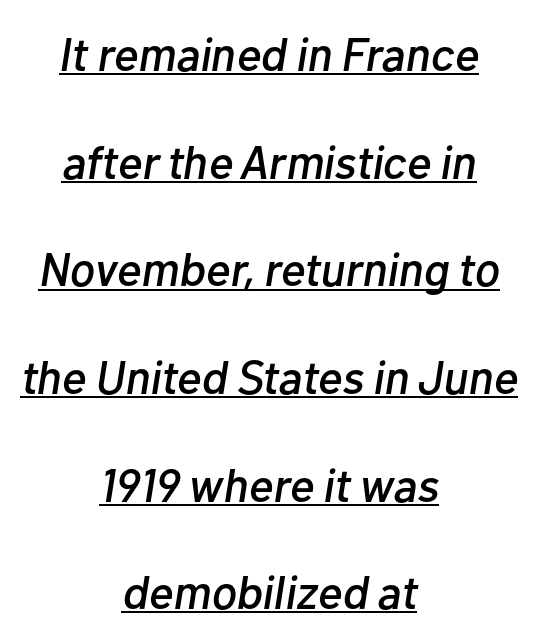
The image shows 47 px text type, italic (leaning right); set centered, loose line spacing (2.29x), normal letter spacing, underlined; low stroke contrast and a medium x-height.
